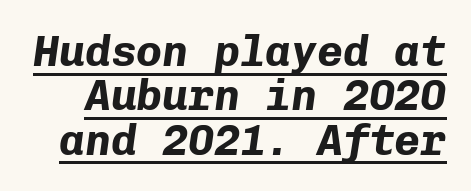
Q: Is the text bold? A: Yes.
Q: Is the text italic (slanted)? A: Yes, it leans right by about 8 degrees.
Q: Is the text underlined? A: Yes.
Q: Is the spacing between letters normal or unusually wide? A: Normal.
Q: Is the spacing between lines tight, normal or loose? A: Tight.
Q: Width (condensed, normal, or wide)? A: Normal.
Q: Stroke contrast? A: Low.
Q: x-height? A: Medium.
Q: Monospaced? A: Yes.
